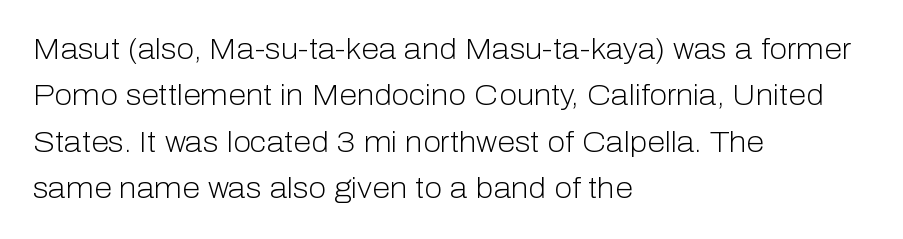
Is there any slant? The stems are plumb. You can tell from the bare stems that sans-serif type was used. How are the letters spaced? Ordinarily, with no added tracking. The line-height multiplier appears to be the usual default.
